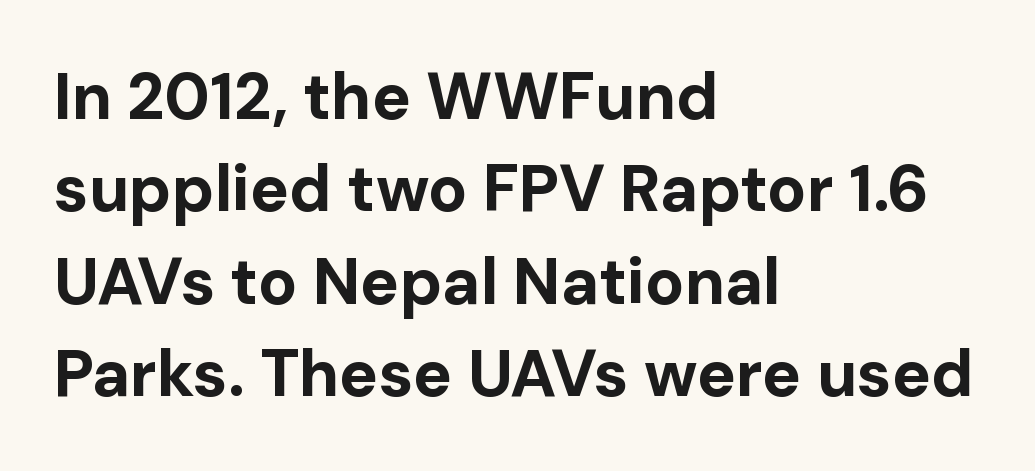
The image shows 65 px bold sans-serif type, upright; set left-aligned, normal line spacing (1.42x), normal letter spacing, not underlined; low stroke contrast and a medium x-height.
